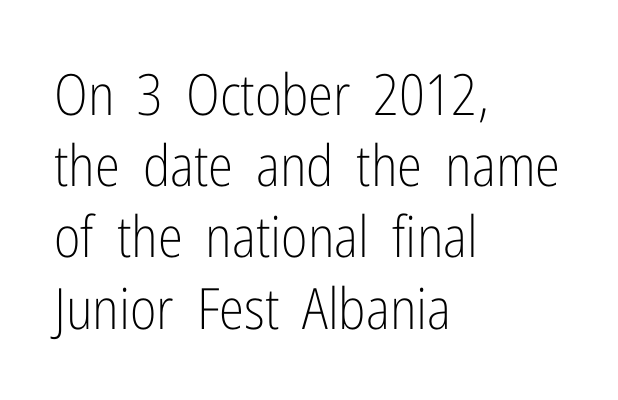
{"serif": "no", "italic": "no", "bold": "no", "weight": "light", "width": "condensed", "stroke_contrast": "low", "x_height": "medium", "monospaced": "no", "underline": "no", "align": "left", "line_spacing": "normal", "line_spacing_ratio": 1.25, "letter_spacing": "normal", "letter_spacing_em": 0.0, "glyph_px": 57}
